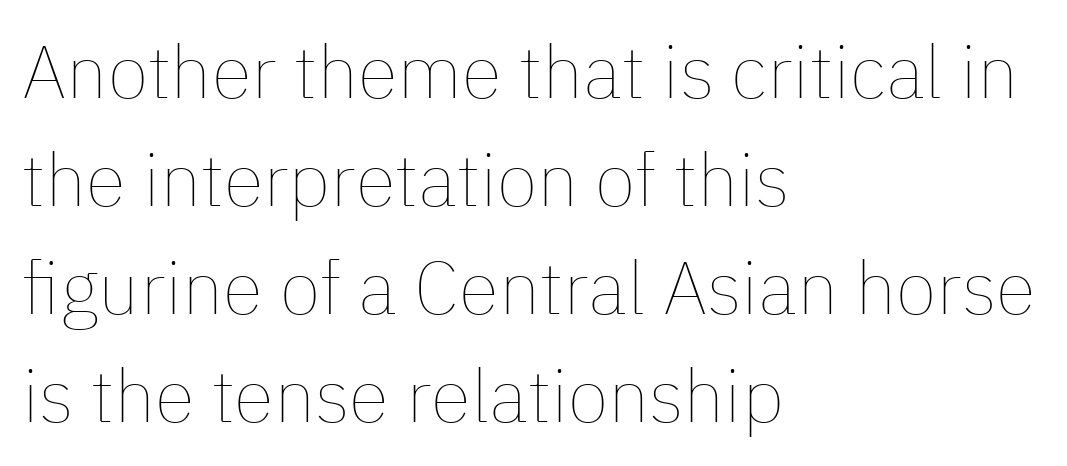
The image shows 74 px thin type, upright; set left-aligned, normal line spacing (1.46x), normal letter spacing, not underlined; low stroke contrast and a medium x-height.
